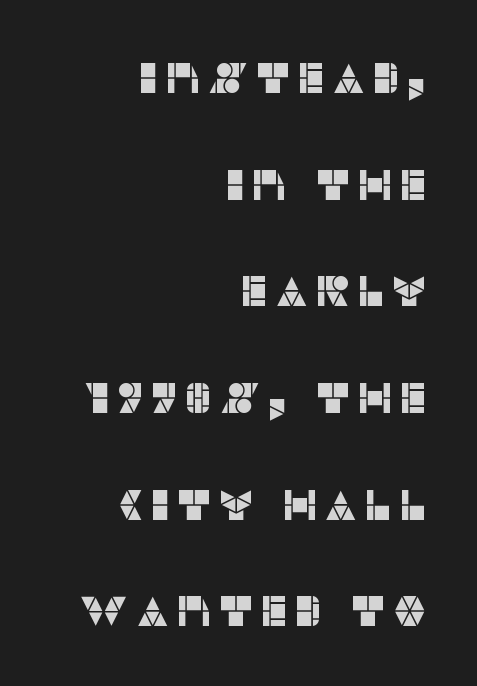
{"serif": "no", "italic": "no", "width": "normal", "stroke_contrast": "low", "x_height": "large", "monospaced": "no", "underline": "no", "align": "right", "line_spacing": "loose", "line_spacing_ratio": 2.48, "glyph_px": 43}
